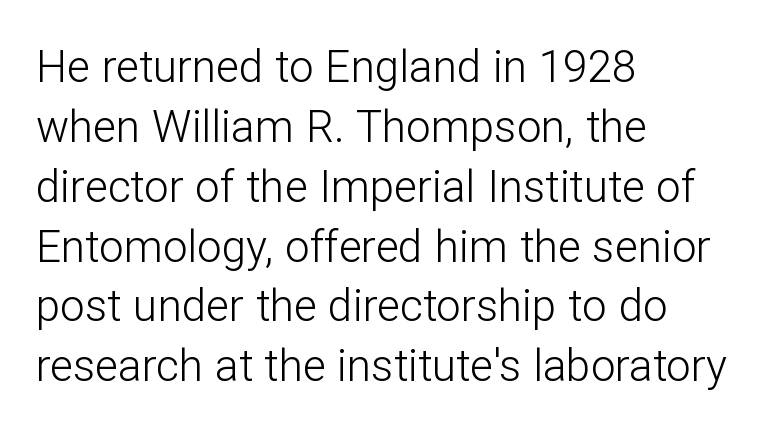
{"serif": "no", "italic": "no", "bold": "no", "weight": "light", "width": "normal", "stroke_contrast": "low", "x_height": "medium", "monospaced": "no", "underline": "no", "align": "left", "line_spacing": "normal", "line_spacing_ratio": 1.36, "letter_spacing": "normal", "letter_spacing_em": 0.0, "glyph_px": 44}
